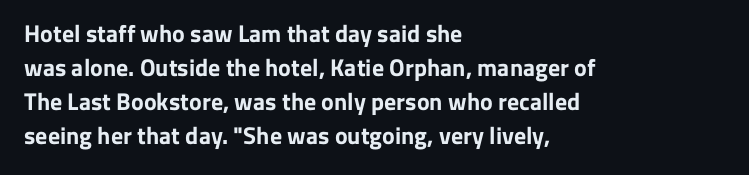
The image shows 24 px bold type, upright; set left-aligned, normal line spacing (1.42x), normal letter spacing, not underlined.
